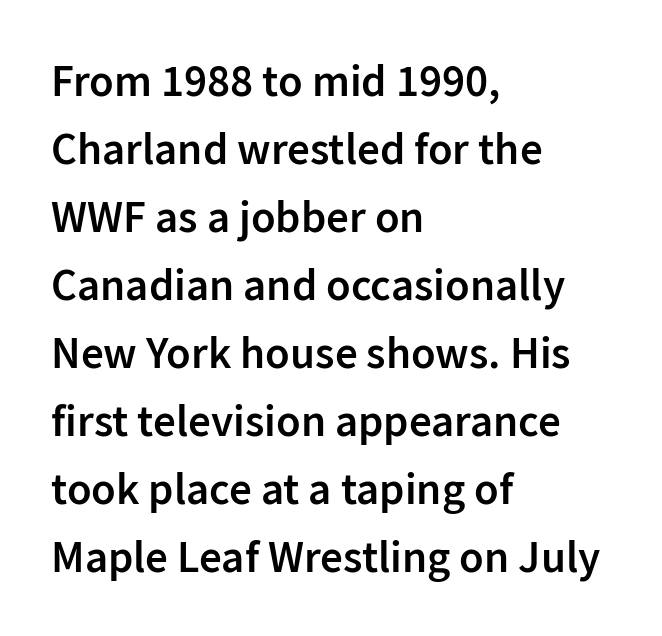
Q: Is the text bold? A: Semi-bold.
Q: Is the text italic (slanted)? A: No, it is upright.
Q: Is the typeface a serif or a sans-serif typeface? A: Sans-serif.
Q: Is the text underlined? A: No.
Q: How is the paragraph aligned? A: Left-aligned.
Q: Is the spacing between letters normal or unusually wide? A: Normal.
Q: Is the spacing between lines tight, normal or loose? A: Normal.
Q: Width (condensed, normal, or wide)? A: Normal.
Q: Stroke contrast? A: Low.
Q: x-height? A: Medium.
Q: Monospaced? A: No.
